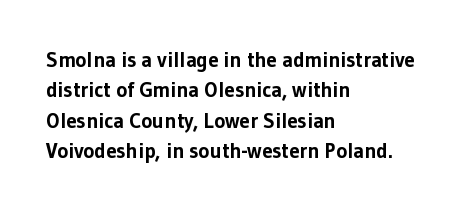
Notice how the stems are strictly vertical — no italics here. These words are printed bold, with thick strokes throughout. Leading: standard. You could call the tracking neutral — neither tight nor loose. The rendering anchors every line to the left-hand side. The words here are not underlined.
